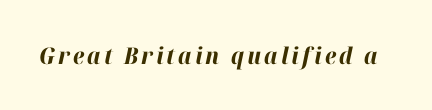
The image shows 23 px bold type, italic (leaning right); set not underlined.
